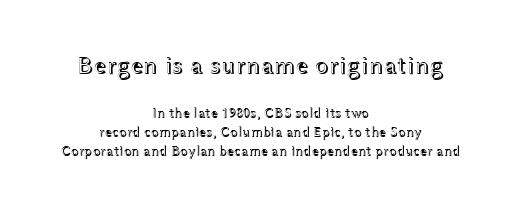
The face used here appears at its bigger size in the upper chunk. One glance says typical: line gaps are just what's usual. Which margin do the lines hug? Neither — every line sits in the middle. The font's upright variant was chosen for this text.
